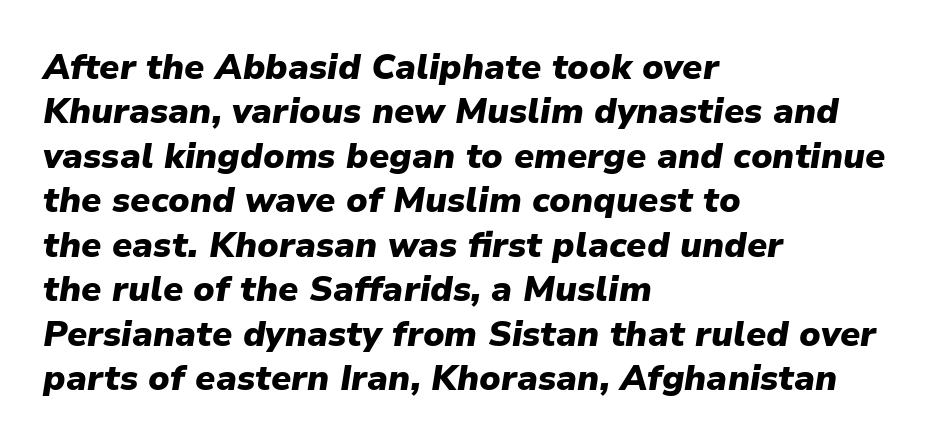
{"italic": "yes", "lean": "right", "slant_degrees": 9, "bold": "yes", "weight": "heavy", "width": "normal", "stroke_contrast": "low", "x_height": "medium", "monospaced": "no", "underline": "no", "align": "left", "line_spacing": "normal", "line_spacing_ratio": 1.27, "letter_spacing": "normal", "letter_spacing_em": 0.0, "glyph_px": 35}
